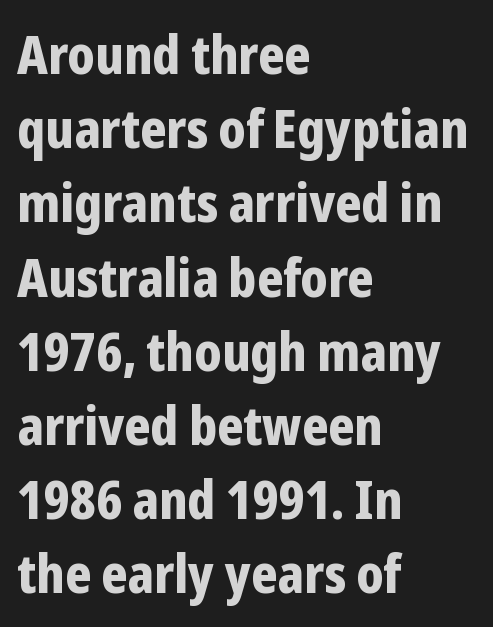
In terms of leading, this rendering sits right in the middle. Compared with an ordinary text face, these strokes are far heavier — a full bold. These lines were composed using upright roman letters. Just letters on the line, the space beneath them empty. The rendering uses natural spacing where letterforms have individual widths.
